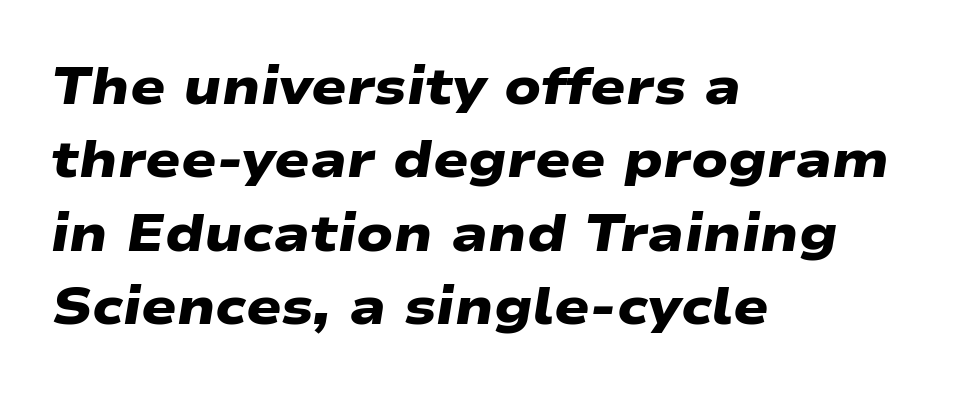
Q: Is the text bold? A: Yes.
Q: Is the typeface a serif or a sans-serif typeface? A: Sans-serif.
Q: Is the text underlined? A: No.
Q: How is the paragraph aligned? A: Left-aligned.
Q: Is the spacing between letters normal or unusually wide? A: Normal.
Q: Is the spacing between lines tight, normal or loose? A: Normal.
Q: Width (condensed, normal, or wide)? A: Wide.
Q: Stroke contrast? A: Low.
Q: x-height? A: Medium.
Q: Monospaced? A: No.
